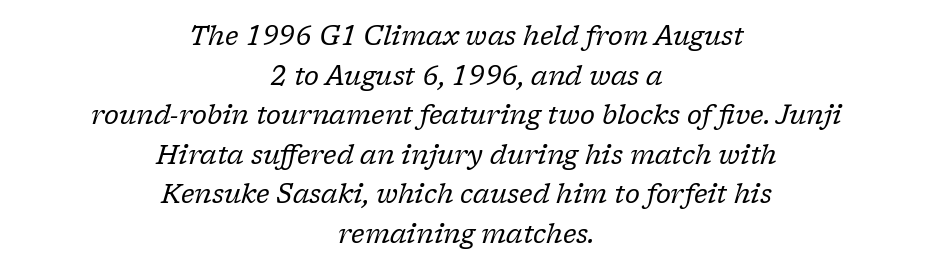
Q: Is the text bold? A: No.
Q: Is the text italic (slanted)? A: Yes, it leans right by about 17 degrees.
Q: Is the text underlined? A: No.
Q: How is the paragraph aligned? A: Centered.
Q: Is the spacing between letters normal or unusually wide? A: Normal.
Q: Is the spacing between lines tight, normal or loose? A: Normal.
